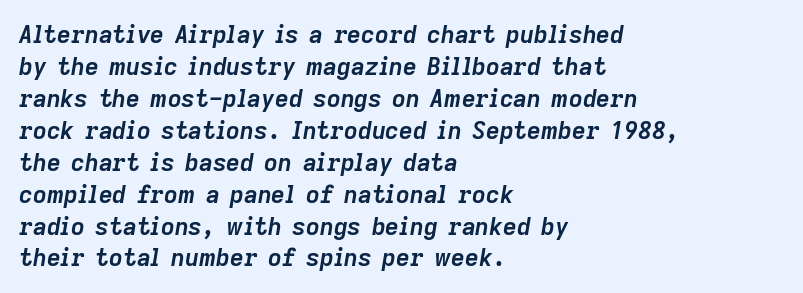
{"italic": "yes", "lean": "right", "slant_degrees": 9, "bold": "yes", "underline": "no", "align": "left", "line_spacing": "normal", "line_spacing_ratio": 1.33, "letter_spacing": "normal", "letter_spacing_em": 0.0, "glyph_px": 24}
